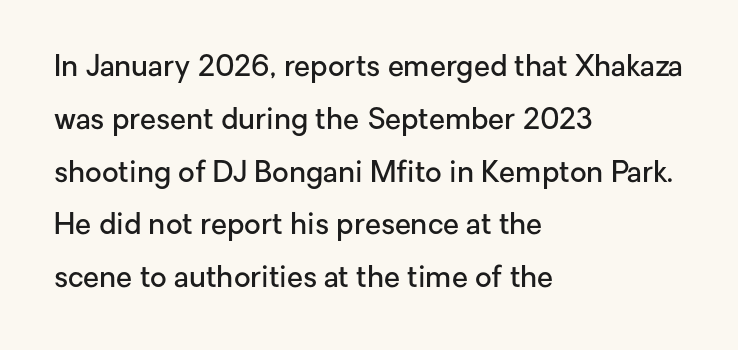
{"serif": "no", "italic": "no", "bold": "semi", "weight": "semibold", "width": "normal", "stroke_contrast": "low", "x_height": "medium", "monospaced": "no", "underline": "no", "align": "left", "line_spacing_ratio": 1.82, "letter_spacing": "normal", "letter_spacing_em": 0.0, "glyph_px": 29}
